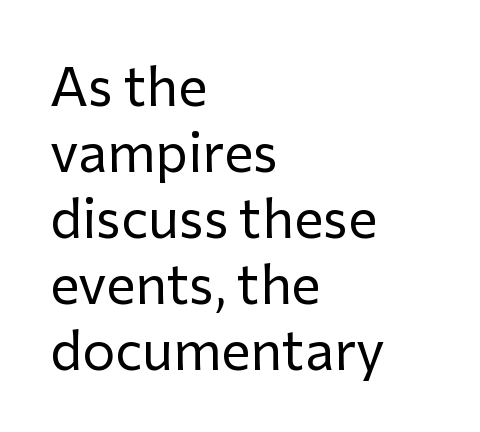
Q: Is the text bold? A: No.
Q: Is the text italic (slanted)? A: No, it is upright.
Q: Is the typeface a serif or a sans-serif typeface? A: Sans-serif.
Q: Is the text underlined? A: No.
Q: How is the paragraph aligned? A: Left-aligned.
Q: Is the spacing between letters normal or unusually wide? A: Normal.
Q: Width (condensed, normal, or wide)? A: Normal.
Q: Stroke contrast? A: Low.
Q: x-height? A: Medium.
Q: Monospaced? A: No.
